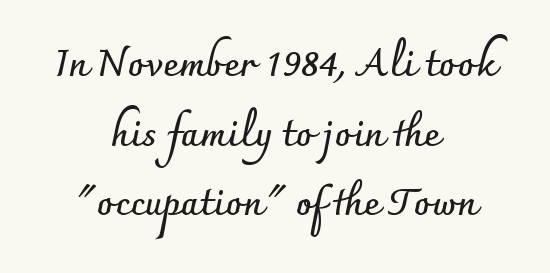
Q: Is the text bold? A: Yes.
Q: Is the text italic (slanted)? A: Yes.
Q: Is the typeface a serif or a sans-serif typeface? A: Sans-serif.
Q: Is the text underlined? A: No.
Q: How is the paragraph aligned? A: Centered.
Q: Is the spacing between letters normal or unusually wide? A: Normal.
Q: Width (condensed, normal, or wide)? A: Normal.
Q: Stroke contrast? A: Low.
Q: x-height? A: Small.
Q: Monospaced? A: No.
